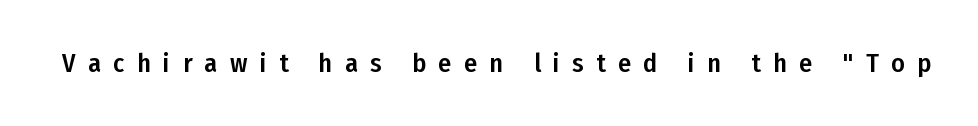
{"italic": "no", "underline": "no", "letter_spacing": "wide", "letter_spacing_em": 0.48, "glyph_px": 26}
